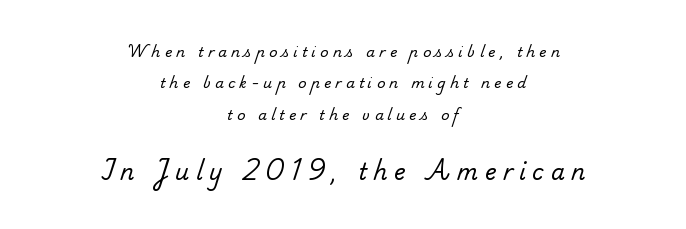
The image shows 22 px text type; set centered, loose line spacing (2.25x), unusually wide letter spacing (+0.3 em), not underlined; the second (bottom) block is 1.57x larger.
